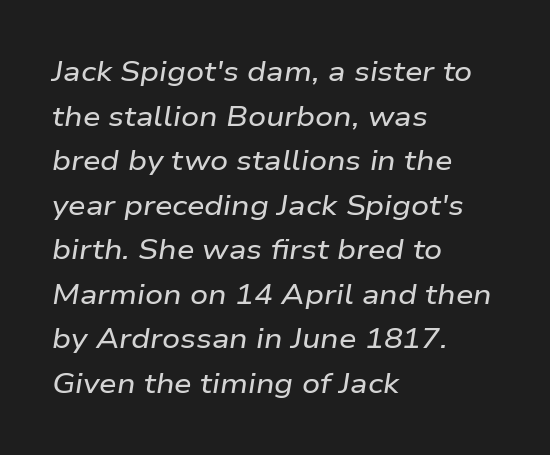
{"italic": "yes", "lean": "right", "slant_degrees": 9, "width": "wide", "stroke_contrast": "low", "x_height": "medium", "monospaced": "no", "underline": "no", "align": "left", "line_spacing": "normal", "line_spacing_ratio": 1.59, "letter_spacing": "normal", "letter_spacing_em": 0.0, "glyph_px": 28}
